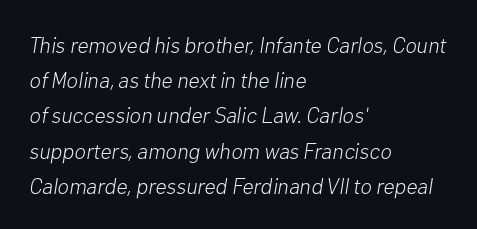
{"italic": "yes", "lean": "right", "slant_degrees": 10, "bold": "no", "underline": "no", "align": "left", "line_spacing": "normal", "line_spacing_ratio": 1.6, "letter_spacing": "normal", "letter_spacing_em": 0.0, "glyph_px": 22}
